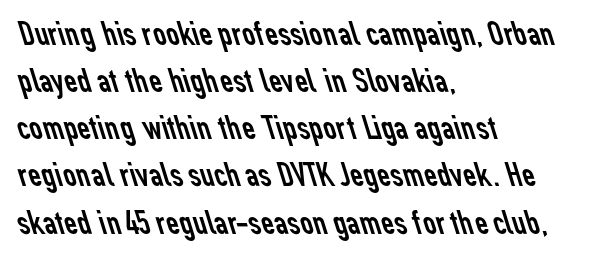
{"serif": "no", "bold": "no", "weight": "regular", "width": "normal", "stroke_contrast": "low", "x_height": "medium", "monospaced": "no", "underline": "no", "align": "left", "line_spacing": "normal", "line_spacing_ratio": 1.31, "letter_spacing": "normal", "letter_spacing_em": 0.0, "glyph_px": 36}
